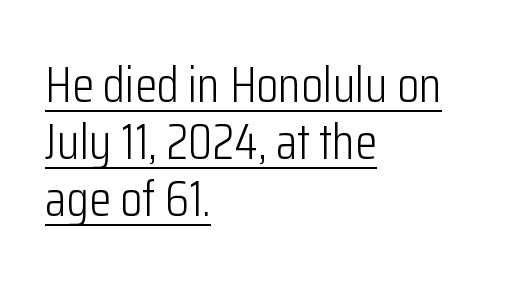
Q: Is the text bold? A: No.
Q: Is the text italic (slanted)? A: No, it is upright.
Q: Is the typeface a serif or a sans-serif typeface? A: Sans-serif.
Q: Is the text underlined? A: Yes.
Q: How is the paragraph aligned? A: Left-aligned.
Q: Is the spacing between letters normal or unusually wide? A: Normal.
Q: Is the spacing between lines tight, normal or loose? A: Tight.
Q: Width (condensed, normal, or wide)? A: Condensed.
Q: Stroke contrast? A: Low.
Q: x-height? A: Medium.
Q: Monospaced? A: No.
